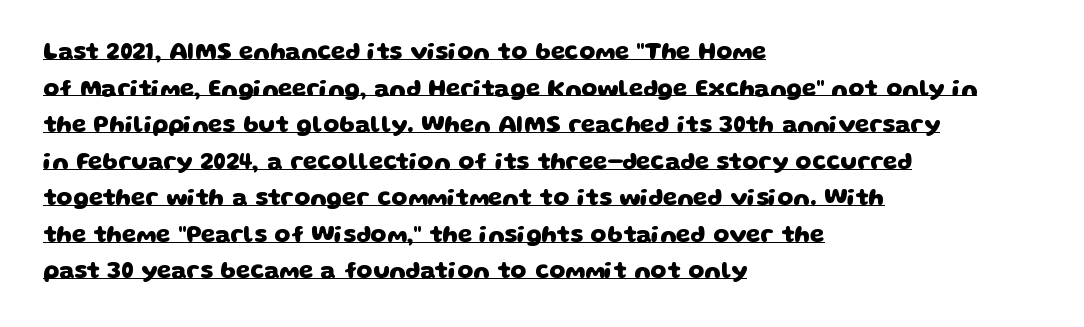
The image shows 23 px bold type; set left-aligned, normal line spacing (1.59x), normal letter spacing, underlined.
